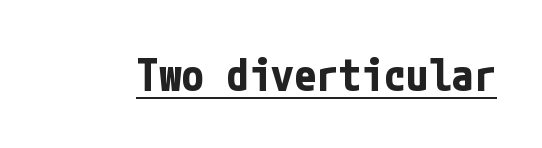
The image shows 45 px bold, condensed sans-serif type, upright; set normal letter spacing, underlined; low stroke contrast and a medium x-height.
